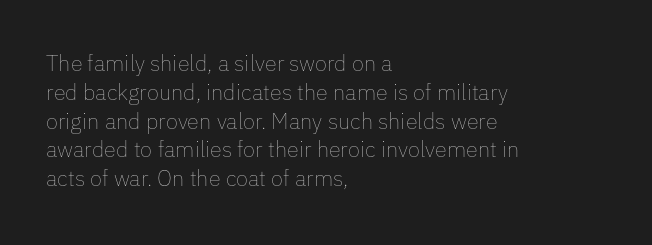
The image shows 22 px text type, upright; set left-aligned, normal line spacing (1.31x), normal letter spacing, not underlined.
